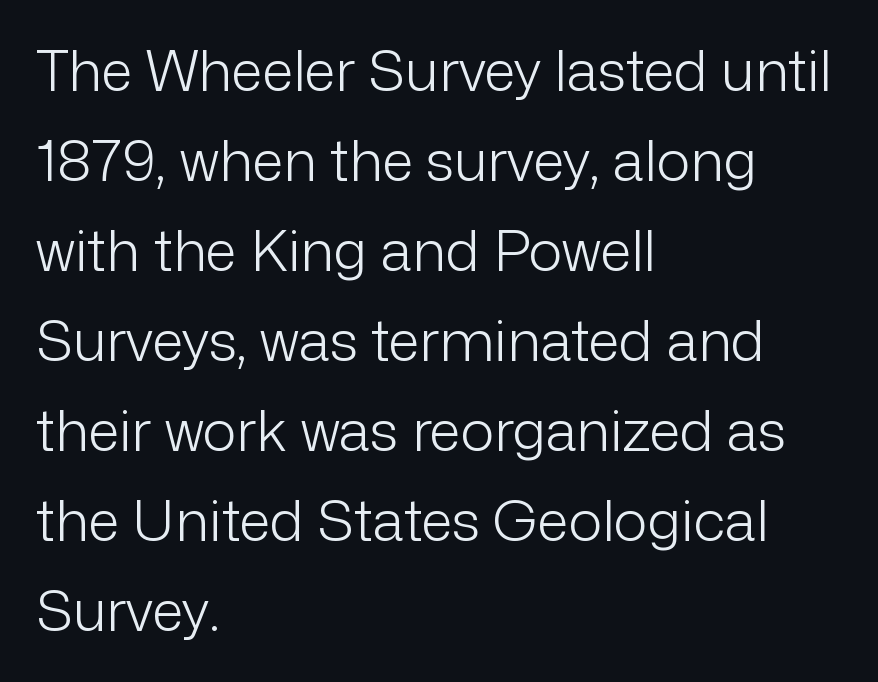
The image shows 57 px light sans-serif type, upright; set left-aligned, normal line spacing (1.58x), normal letter spacing, not underlined; low stroke contrast and a medium x-height.
